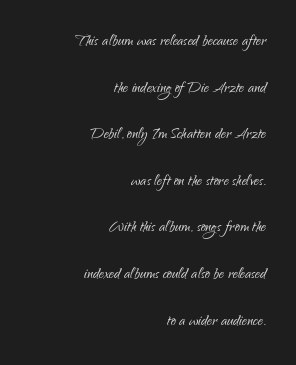
Q: Is the text bold? A: No.
Q: Is the text italic (slanted)? A: Yes.
Q: Is the text underlined? A: No.
Q: How is the paragraph aligned? A: Right-aligned.
Q: Is the spacing between letters normal or unusually wide? A: Normal.
Q: Is the spacing between lines tight, normal or loose? A: Loose.
